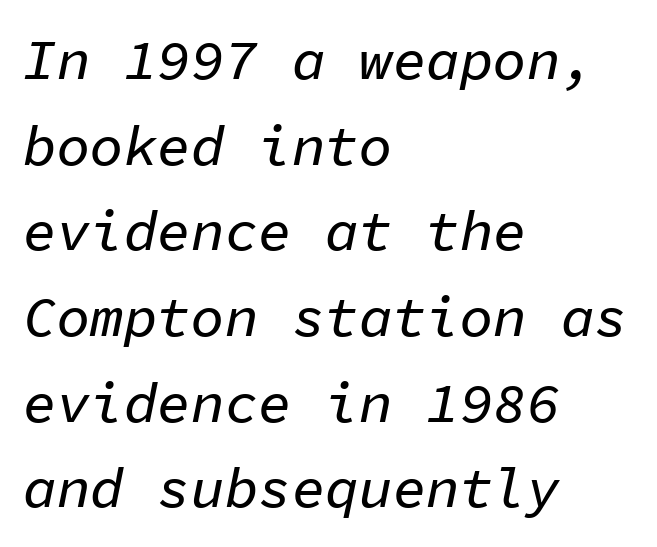
{"italic": "yes", "lean": "right", "slant_degrees": 11, "width": "normal", "stroke_contrast": "low", "x_height": "medium", "monospaced": "yes", "underline": "no", "align": "left", "line_spacing": "normal", "line_spacing_ratio": 1.53, "letter_spacing": "normal", "letter_spacing_em": 0.0, "glyph_px": 56}
